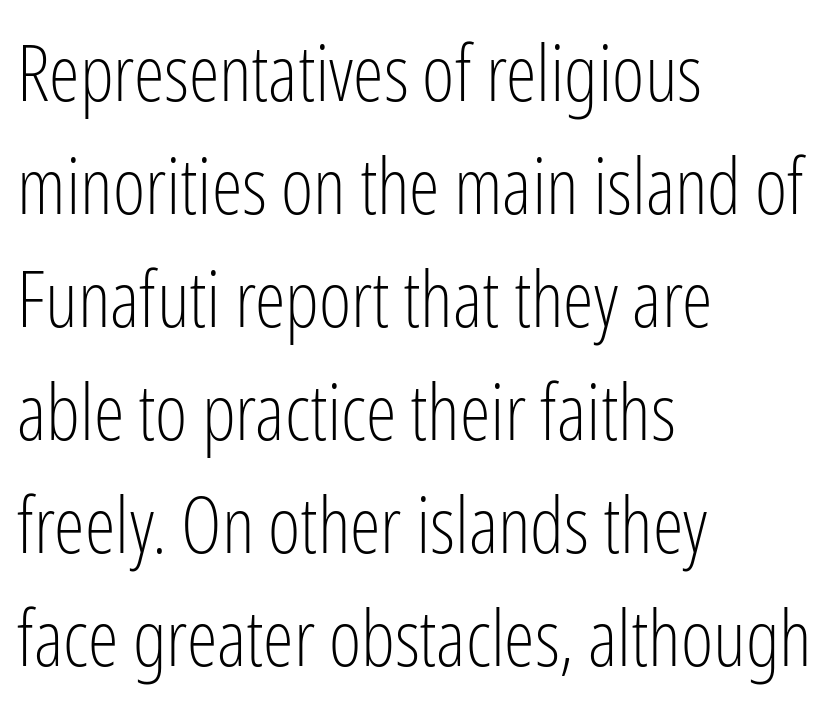
Summary of weight: not heavy and not bold. Is this a sans? Yes — the strokes have no serifs. Here the glyphs are tracked normally, forming tight word shapes. Note the varied advance widths — an 'i' is clearly narrower than an 'm'.
